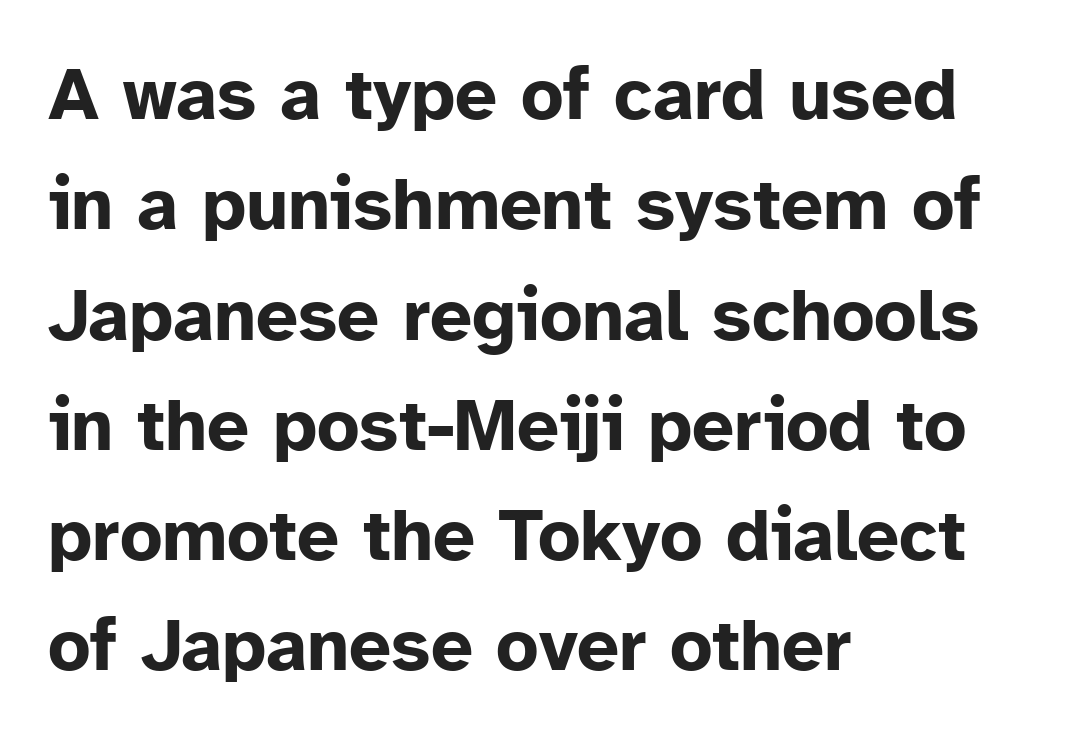
Q: Is the text bold? A: Yes.
Q: Is the text italic (slanted)? A: No, it is upright.
Q: Is the typeface a serif or a sans-serif typeface? A: Sans-serif.
Q: Is the text underlined? A: No.
Q: How is the paragraph aligned? A: Left-aligned.
Q: Is the spacing between letters normal or unusually wide? A: Normal.
Q: Is the spacing between lines tight, normal or loose? A: Normal.
Q: Width (condensed, normal, or wide)? A: Normal.
Q: Stroke contrast? A: Low.
Q: x-height? A: Medium.
Q: Monospaced? A: No.
